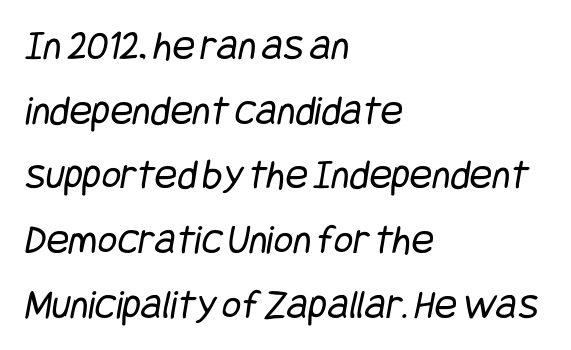
The face used here is rendered with its standard letterfit. Think standard paragraph weight, or any step lighter than that. Students, observe: this is what conventionally led text looks like. All the whitespace from short lines collects on the right.
